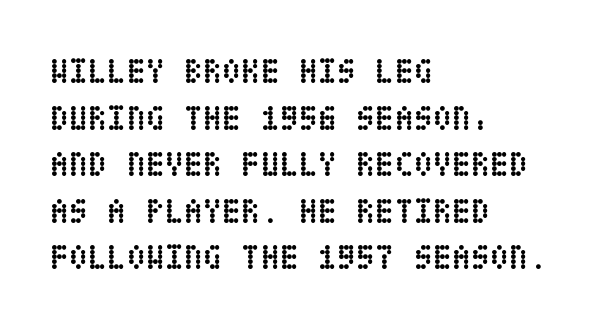
The image shows 35 px semibold, condensed type, upright; set left-aligned, normal line spacing (1.33x), normal letter spacing, not underlined; low stroke contrast and a large x-height.
